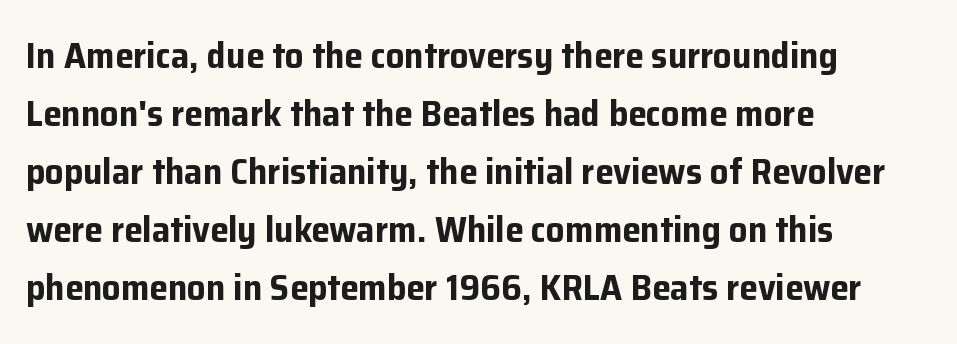
The space directly below the letters is spotless. Regarding leading, the lines here are spaced in the standard way. The passage is arranged the way most books set body copy — flush left. Do the characters align in a grid? No, the font is proportional. Every stem runs plumb, perpendicular to the baseline.
